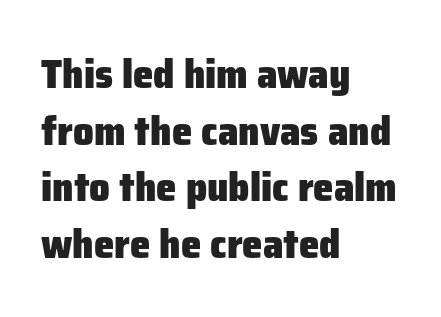
The image shows 41 px heavy sans-serif type, upright; set left-aligned, normal line spacing (1.38x), normal letter spacing, not underlined; low stroke contrast and a medium x-height.
